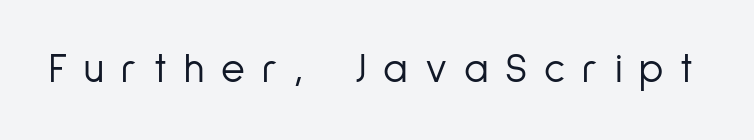
{"serif": "no", "italic": "no", "bold": "no", "weight": "light", "width": "condensed", "stroke_contrast": "low", "x_height": "medium", "monospaced": "no", "underline": "no", "letter_spacing": "wide", "letter_spacing_em": 0.41, "glyph_px": 41}
